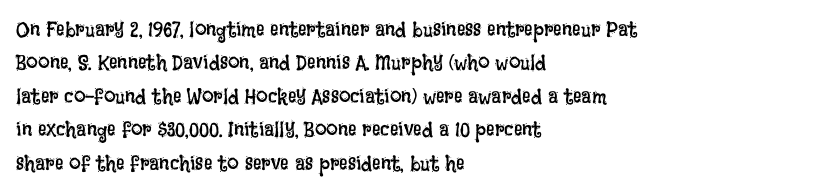
The image shows 21 px text type, upright; set left-aligned, normal line spacing (1.59x), normal letter spacing, not underlined.
